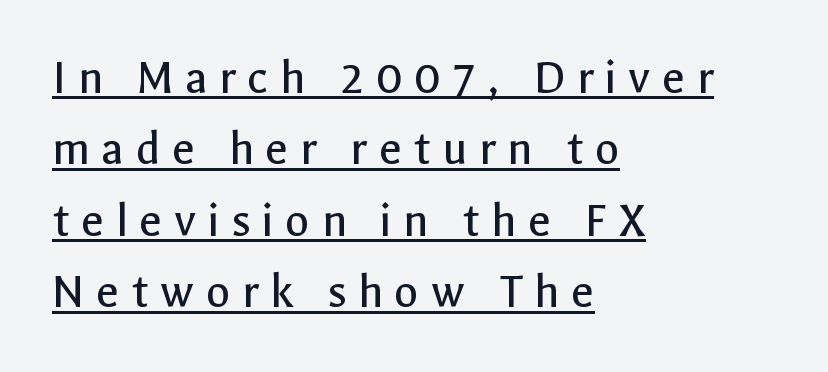
The image shows 50 px regular-weight sans-serif type, upright; set left-aligned, normal line spacing (1.43x), unusually wide letter spacing (+0.23 em), underlined; a medium x-height.
